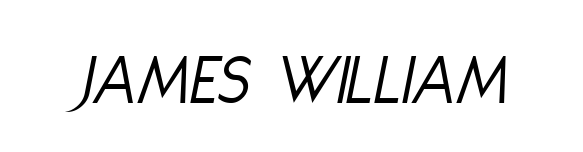
Quick note: italic. Stem width sits at or under what a default text font uses. Each letter keeps its own natural width here, so spacing adapts to shape. Unmarked baselines from the first word to the last. Is the letter spacing exaggerated? No — it looks like the ordinary default.
